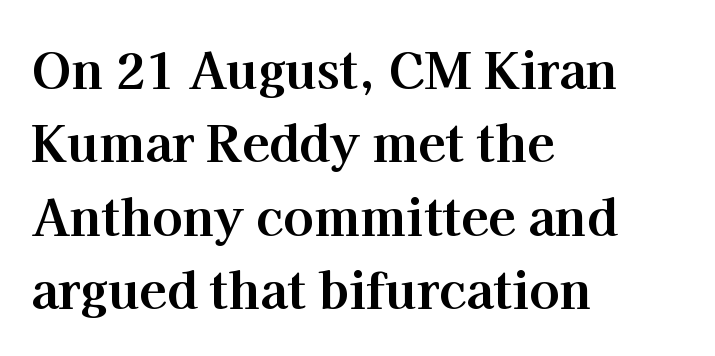
{"serif": "yes", "italic": "no", "bold": "yes", "weight": "bold", "width": "normal", "stroke_contrast": "high", "x_height": "medium", "monospaced": "no", "underline": "no", "align": "left", "line_spacing": "normal", "line_spacing_ratio": 1.47, "letter_spacing": "normal", "letter_spacing_em": 0.0, "glyph_px": 50}
